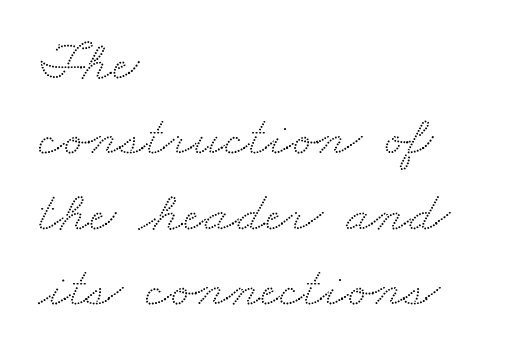
How are the letters spaced? Ordinarily, with no added tracking. Small tapered or slab feet sit at the stroke ends, so this counts as serif. The words here are not underlined. These lines sit exactly where default settings would place them. Do the characters align in a grid? No, the font is proportional. Teacher's note: observe the even left margin — that is flush-left alignment.
